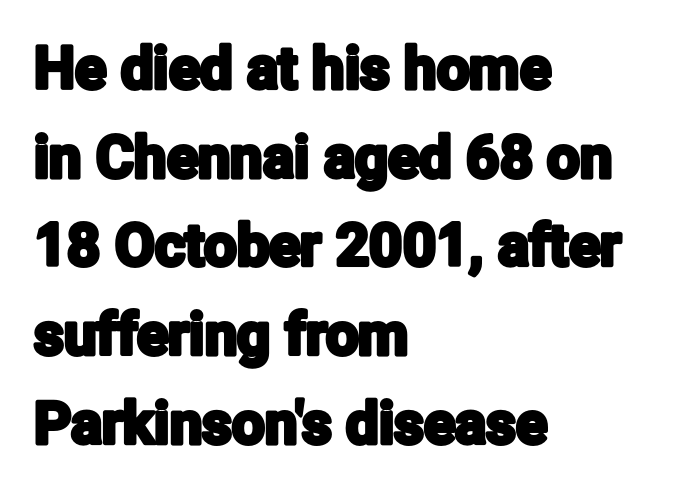
{"serif": "no", "italic": "no", "width": "condensed", "stroke_contrast": "low", "x_height": "medium", "monospaced": "no", "underline": "no", "align": "left", "line_spacing": "normal", "line_spacing_ratio": 1.53, "letter_spacing": "normal", "letter_spacing_em": 0.0, "glyph_px": 58}
